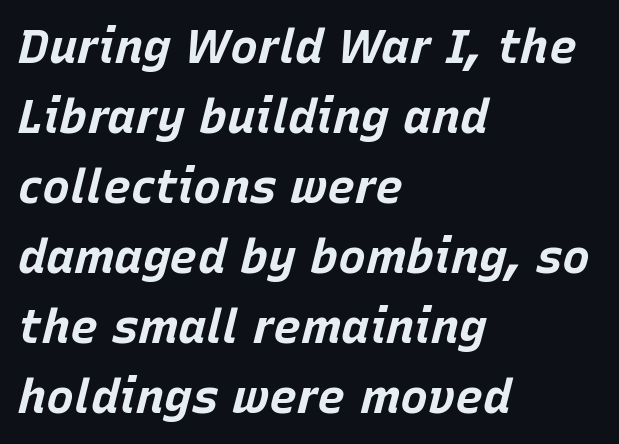
There is no visible air inserted between adjacent glyphs. Honestly, the row spacing looks completely unremarkable. The specimen reads as italic at a glance. The text block is weighted toward the left margin, trailing off unevenly rightward.
